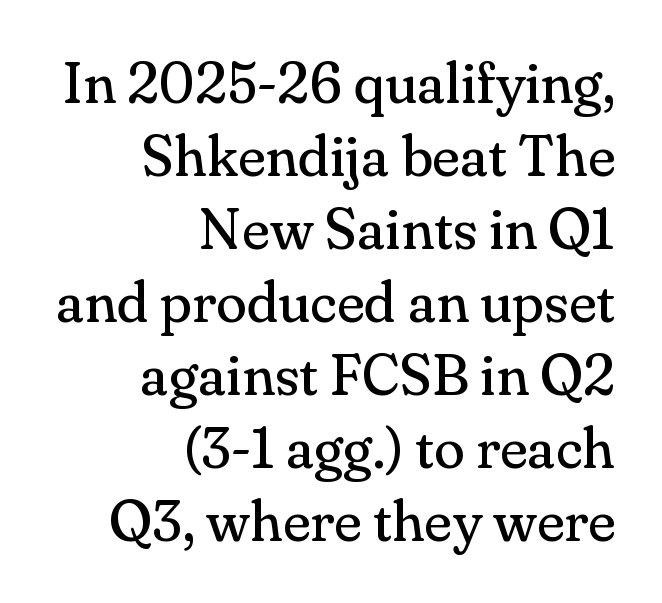
Q: Is the text bold? A: No.
Q: Is the text italic (slanted)? A: No, it is upright.
Q: Is the typeface a serif or a sans-serif typeface? A: Serif.
Q: Is the text underlined? A: No.
Q: How is the paragraph aligned? A: Right-aligned.
Q: Is the spacing between letters normal or unusually wide? A: Normal.
Q: Is the spacing between lines tight, normal or loose? A: Normal.
Q: Width (condensed, normal, or wide)? A: Normal.
Q: Stroke contrast? A: Medium.
Q: x-height? A: Small.
Q: Monospaced? A: No.
